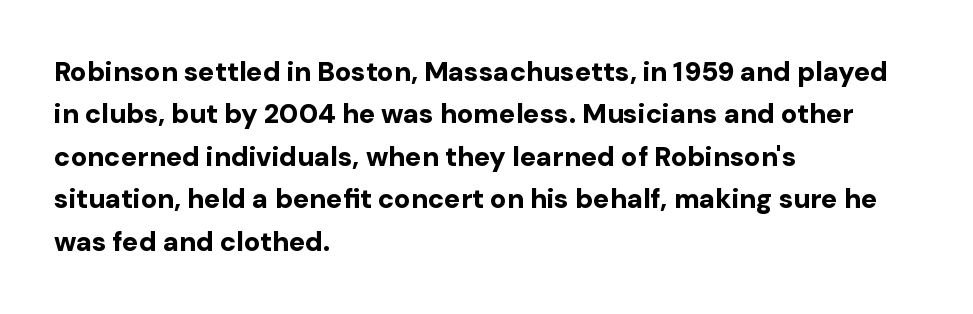
{"italic": "no", "bold": "yes", "underline": "no", "align": "left", "line_spacing": "normal", "line_spacing_ratio": 1.57, "letter_spacing": "normal", "letter_spacing_em": 0.0, "glyph_px": 27}
